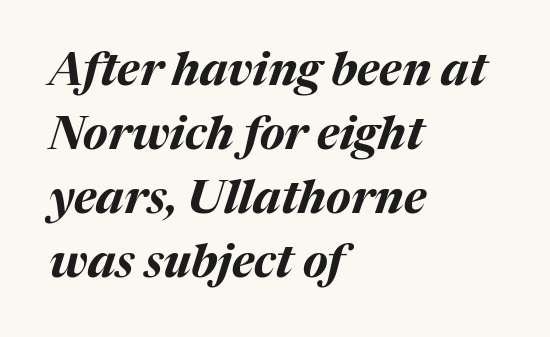
The image shows 46 px bold type, italic (leaning right); set left-aligned, normal line spacing (1.39x), normal letter spacing, not underlined; medium stroke contrast and a medium x-height.
